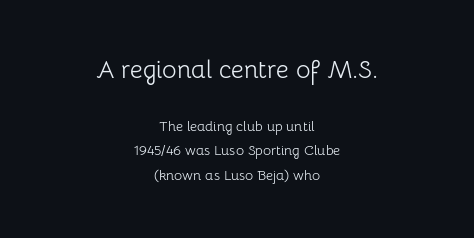
{"italic": "no", "bold": "no", "underline": "no", "align": "center", "line_spacing_ratio": 1.75, "letter_spacing": "normal", "letter_spacing_em": 0.0, "larger_block": "first", "size_ratio": 1.79, "glyph_px": 25}
